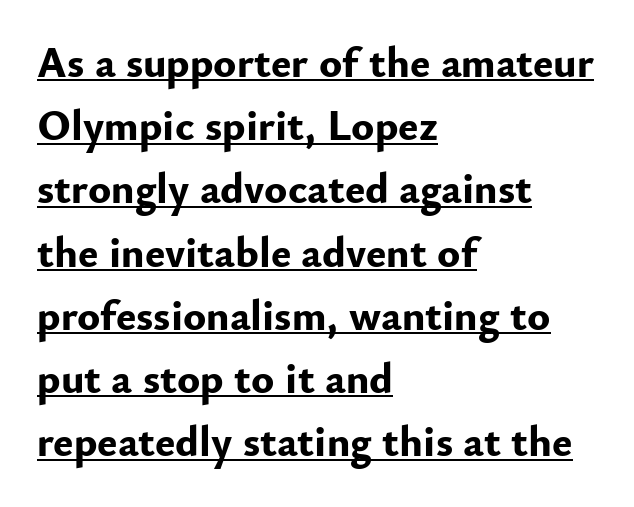
{"serif": "no", "italic": "no", "bold": "yes", "weight": "bold", "width": "normal", "stroke_contrast": "low", "x_height": "small", "monospaced": "no", "underline": "yes", "align": "left", "line_spacing": "normal", "line_spacing_ratio": 1.47, "letter_spacing": "normal", "letter_spacing_em": 0.0, "glyph_px": 43}
